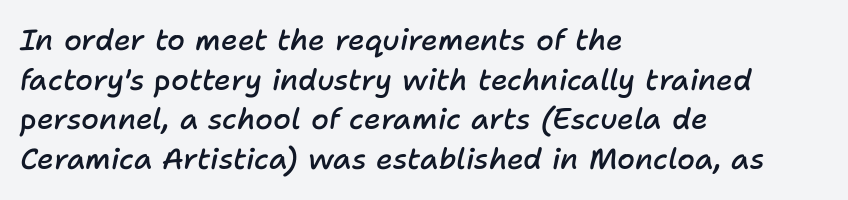
Q: Is the text bold? A: Semi-bold.
Q: Is the text italic (slanted)? A: Yes, it leans right by about 11 degrees.
Q: Is the text underlined? A: No.
Q: How is the paragraph aligned? A: Left-aligned.
Q: Is the spacing between letters normal or unusually wide? A: Normal.
Q: Is the spacing between lines tight, normal or loose? A: Normal.
Q: Width (condensed, normal, or wide)? A: Normal.
Q: Stroke contrast? A: Low.
Q: x-height? A: Medium.
Q: Monospaced? A: No.
